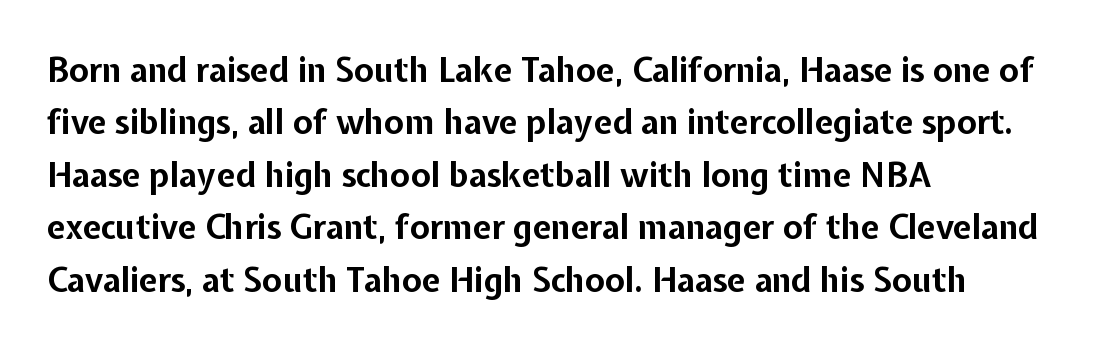
Q: Is the text bold? A: Yes.
Q: Is the text italic (slanted)? A: No, it is upright.
Q: Is the typeface a serif or a sans-serif typeface? A: Sans-serif.
Q: Is the text underlined? A: No.
Q: How is the paragraph aligned? A: Left-aligned.
Q: Is the spacing between letters normal or unusually wide? A: Normal.
Q: Is the spacing between lines tight, normal or loose? A: Normal.
Q: Width (condensed, normal, or wide)? A: Normal.
Q: Stroke contrast? A: Low.
Q: x-height? A: Medium.
Q: Monospaced? A: No.
